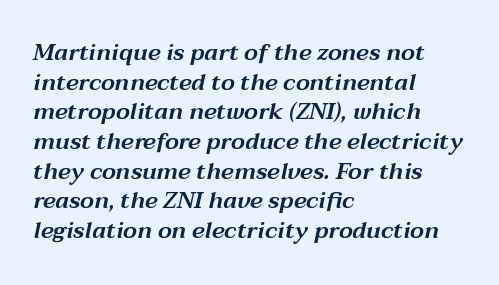
Each row of text sits above clean, open space. How are the letters spaced? Ordinarily, with no added tracking. Normally led — the rows are evenly, conventionally spaced. If you drew a line through each stem, it would be angled.
